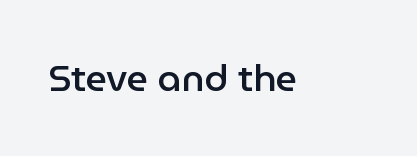
The image shows 37 px semibold sans-serif type, upright; set normal letter spacing, not underlined; low stroke contrast and a medium x-height.
